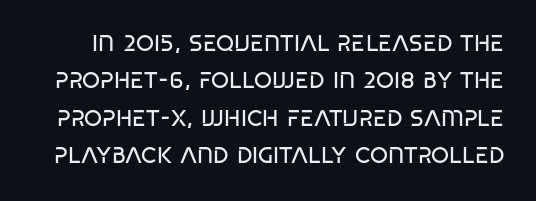
The image shows 23 px text type; set normal line spacing (1.63x), normal letter spacing, not underlined.
